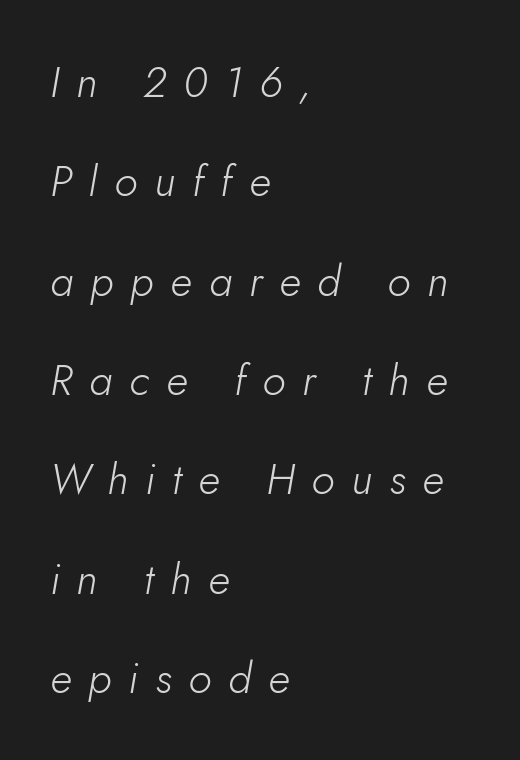
The image shows 43 px light type, italic (leaning right); set left-aligned, loose line spacing (2.31x), unusually wide letter spacing (+0.39 em), not underlined; low stroke contrast and a small x-height.
